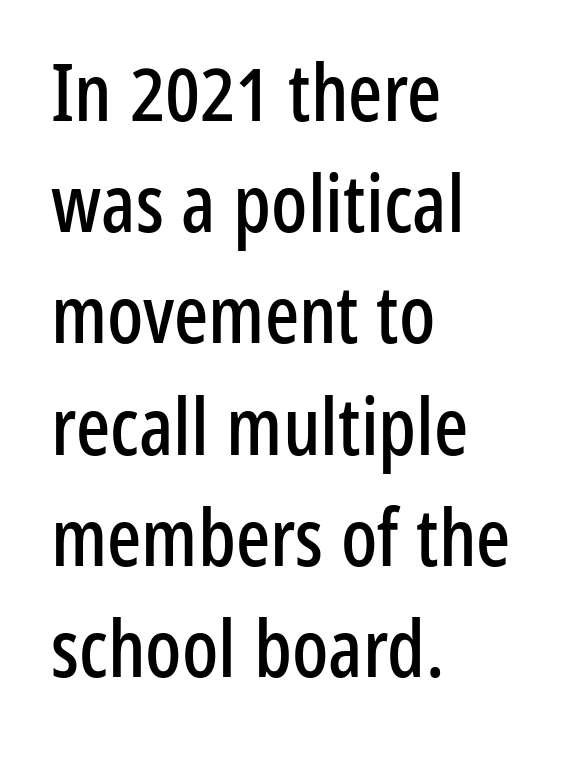
The gap between lines stays unmarked. Observe the absence of serifs on each vertical stroke in this sample. Inter-character spacing is left at the font's built-in metrics. Character widths vary here, with narrow letters taking less room than wide ones. A roman cut, with each character standing at attention. Layout note: lines flush left.
